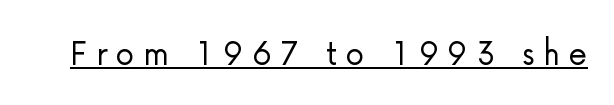
Every character sits straight up, as roman type does. Are there feet on the stems? There aren't — it's a sans. Someone cranked the tracking dial way up on this one. This rendering features underlined lettering.
